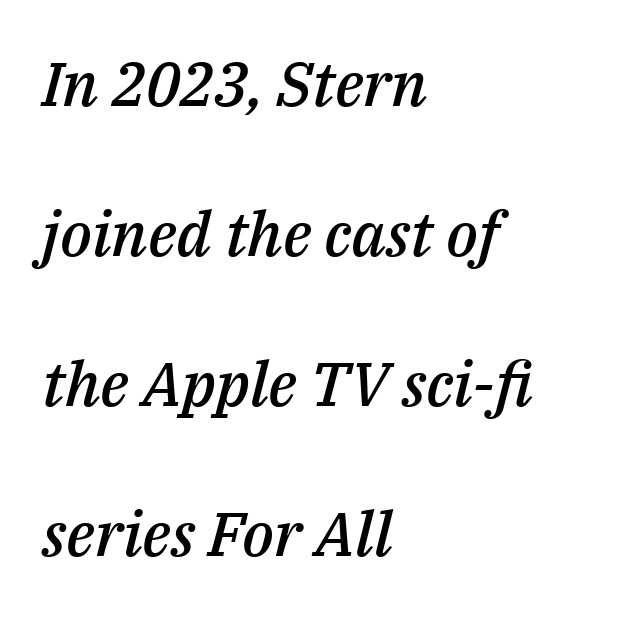
The image shows 62 px semibold type, italic (leaning right); set left-aligned, loose line spacing (2.42x), normal letter spacing, not underlined; medium stroke contrast and a medium x-height.
